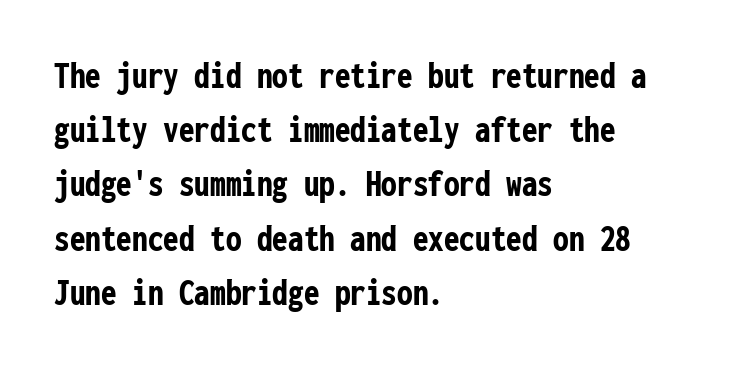
The image shows 39 px semibold, condensed sans-serif type, upright, monospaced; set left-aligned, normal line spacing (1.39x), normal letter spacing, not underlined; low stroke contrast and a medium x-height.
